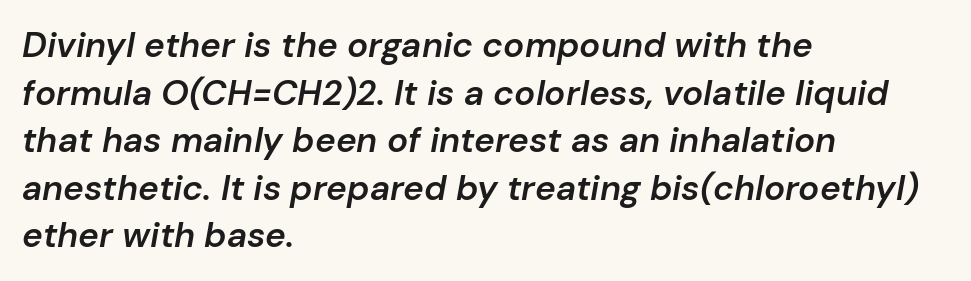
Underline: absent. This is moderately heavy type, rendered in semibold. Caption: standard tracking, unaltered. This sample has the flowing, uneven cadence of proportional lettering. These lines are set flush left with a ragged right edge.
